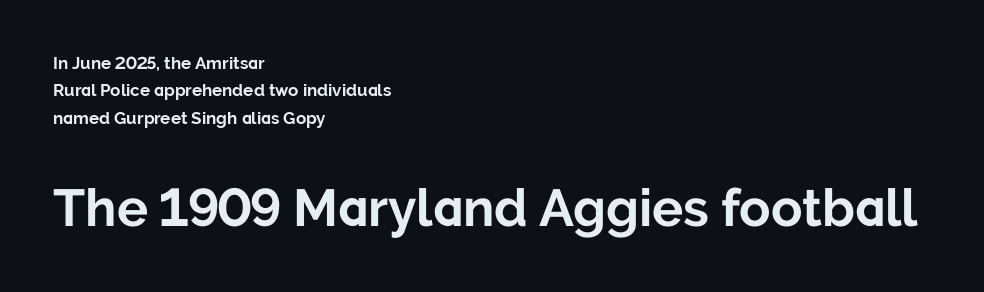
Q: Is the text bold? A: Yes.
Q: Is the text italic (slanted)? A: No, it is upright.
Q: Is the typeface a serif or a sans-serif typeface? A: Sans-serif.
Q: Is the text underlined? A: No.
Q: How is the paragraph aligned? A: Left-aligned.
Q: Is the spacing between letters normal or unusually wide? A: Normal.
Q: Is the spacing between lines tight, normal or loose? A: Normal.
Q: Which block of text is set in a larger size, the first (top) or the second (bottom)? A: The second (bottom) one.
Q: Width (condensed, normal, or wide)? A: Normal.
Q: Stroke contrast? A: Low.
Q: x-height? A: Medium.
Q: Monospaced? A: No.
